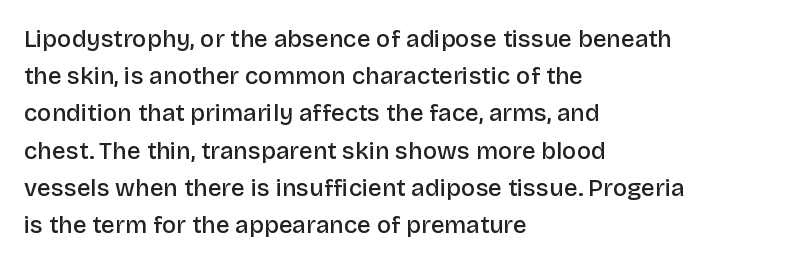
The image shows 24 px text type, upright; set left-aligned, normal line spacing (1.55x), normal letter spacing, not underlined.
